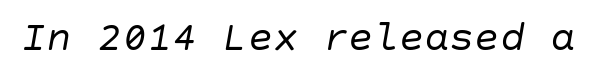
Q: Is the text bold? A: No.
Q: Is the text italic (slanted)? A: Yes, it leans right by about 10 degrees.
Q: Is the text underlined? A: No.
Q: Is the spacing between letters normal or unusually wide? A: Normal.
Q: Width (condensed, normal, or wide)? A: Normal.
Q: Stroke contrast? A: Low.
Q: x-height? A: Large.
